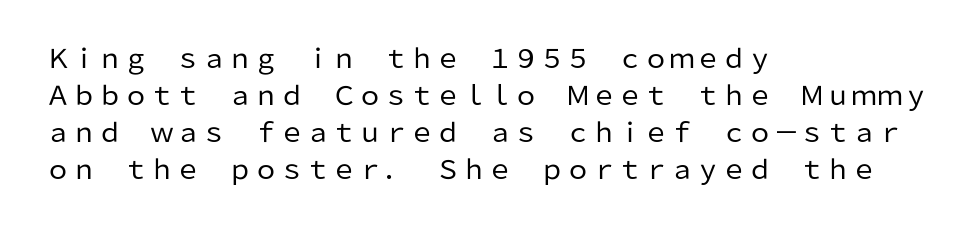
{"italic": "no", "bold": "no", "underline": "no", "align": "left", "line_spacing": "normal", "line_spacing_ratio": 1.42, "letter_spacing": "normal", "letter_spacing_em": 0.0, "glyph_px": 26}
